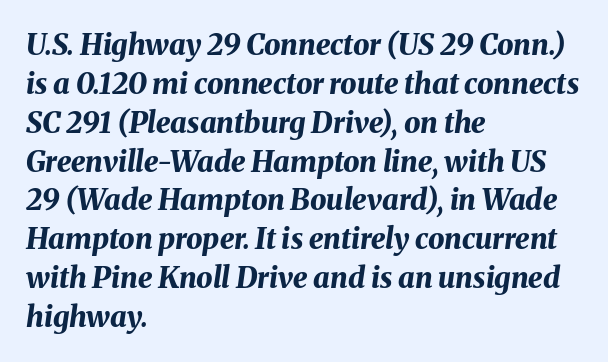
The image shows 29 px bold type, italic (leaning right); set left-aligned, normal line spacing (1.34x), normal letter spacing, not underlined; medium stroke contrast and a medium x-height.
